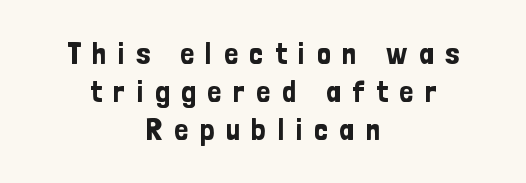
{"serif": "no", "italic": "no", "width": "condensed", "stroke_contrast": "low", "x_height": "medium", "monospaced": "no", "underline": "no", "align": "center", "line_spacing_ratio": 1.23, "letter_spacing": "wide", "letter_spacing_em": 0.38, "glyph_px": 31}
